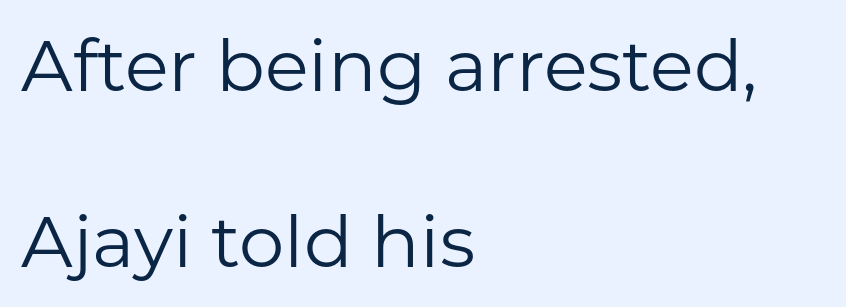
Q: Is the text bold? A: No.
Q: Is the text italic (slanted)? A: No, it is upright.
Q: Is the typeface a serif or a sans-serif typeface? A: Sans-serif.
Q: Is the text underlined? A: No.
Q: How is the paragraph aligned? A: Left-aligned.
Q: Is the spacing between letters normal or unusually wide? A: Normal.
Q: Is the spacing between lines tight, normal or loose? A: Loose.
Q: Width (condensed, normal, or wide)? A: Normal.
Q: Stroke contrast? A: Low.
Q: x-height? A: Medium.
Q: Monospaced? A: No.
